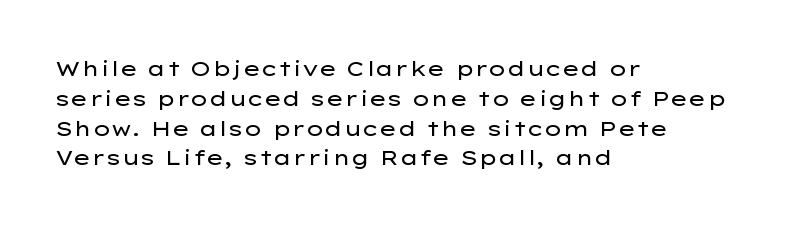
{"italic": "no", "bold": "no", "underline": "no", "align": "left", "line_spacing": "normal", "line_spacing_ratio": 1.42, "letter_spacing": "normal", "letter_spacing_em": 0.0, "glyph_px": 21}
